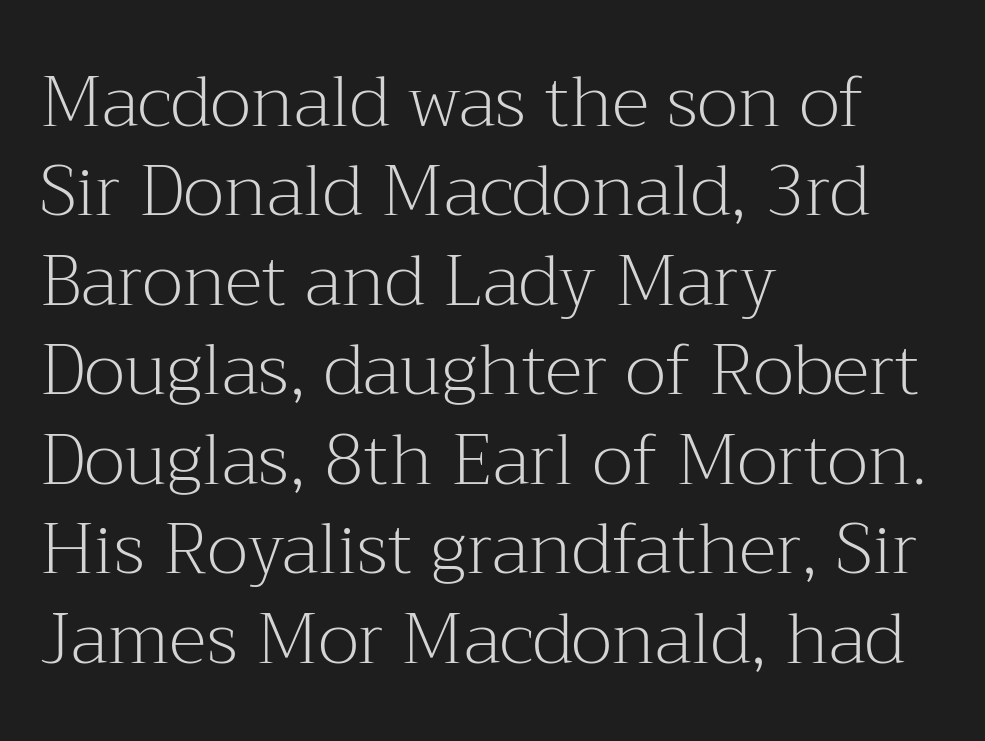
{"serif": "yes", "italic": "no", "bold": "no", "weight": "light", "width": "normal", "stroke_contrast": "medium", "x_height": "medium", "monospaced": "no", "underline": "no", "align": "left", "line_spacing": "normal", "line_spacing_ratio": 1.26, "letter_spacing": "normal", "letter_spacing_em": 0.0, "glyph_px": 71}
